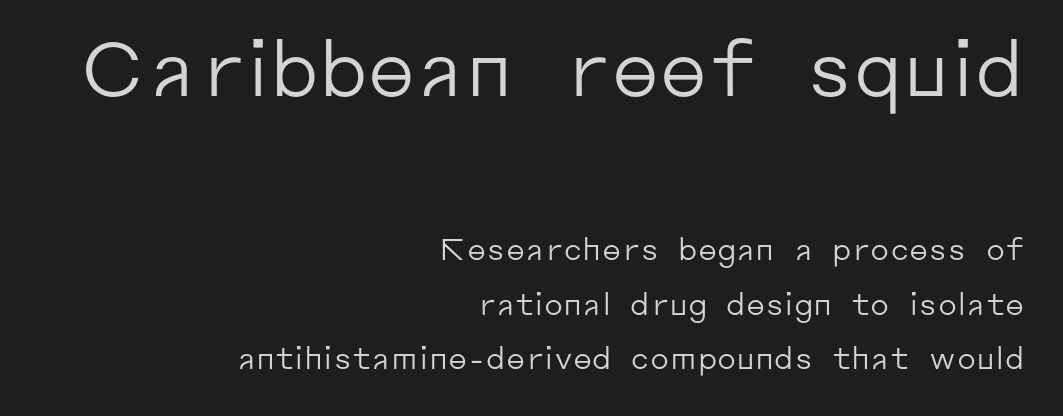
Summary of weight: not heavy and not bold. Each word holds together tightly as a unit, with standard inter-letter gaps. Unlike a traditional serif, this face leaves its strokes unadorned. Is this a fixed-width face? No — the glyphs have proportional, varying widths. Descenders hang freely into open space. Posture: upright roman.
